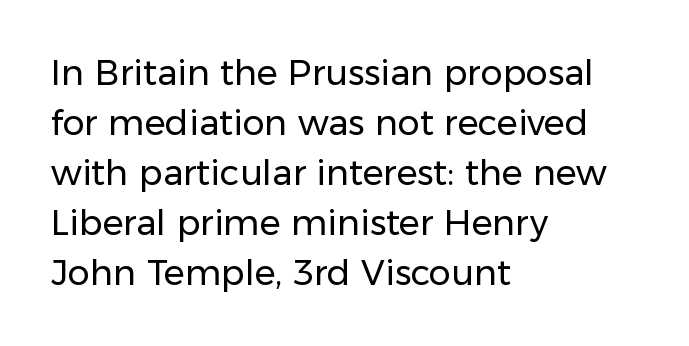
Layout note: lines flush left. It's the straight-up-and-down kind of type. The passage shown is typed in a proportional face where columns would drift. Evenly set lines give the paragraph a standard silhouette.
